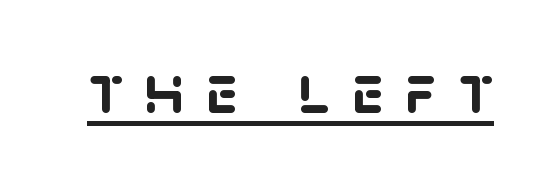
Heavy-handed strokes throughout: this text is bold. You could only call the tracking loose — the letters float apart. Check the space under the baseline: a stroke is drawn there. You can tell from the bare stems that sans-serif type was used. A typesetter would call this proportional, since set widths differ per character.
